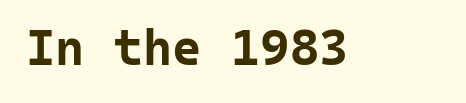
This sample has the even, mechanical cadence of fixed-width lettering. No italicization has been applied; the sample stays upright. Caption: standard tracking, unaltered. A full-strength bold gives these letters their thick strokes.
